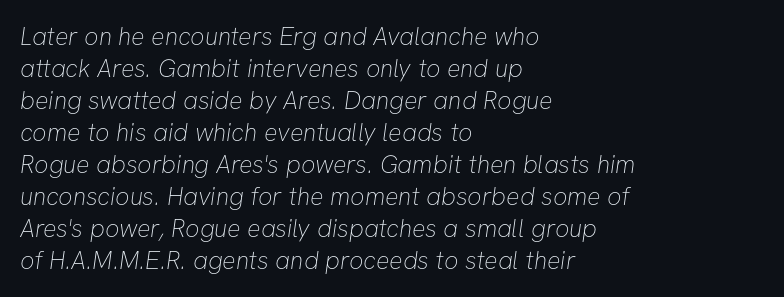
{"bold": "no", "underline": "no", "align": "left", "line_spacing": "normal", "line_spacing_ratio": 1.28, "letter_spacing": "normal", "letter_spacing_em": 0.0, "glyph_px": 25}
